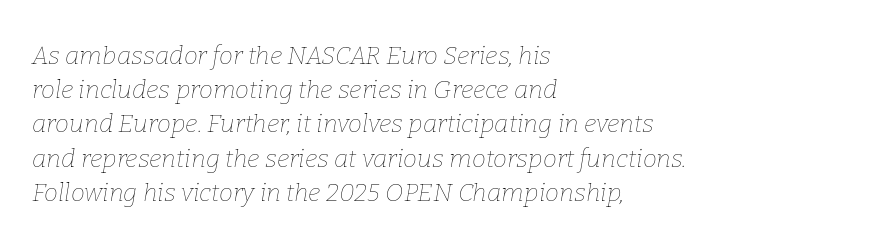
{"italic": "yes", "lean": "right", "slant_degrees": 9, "bold": "no", "underline": "no", "align": "left", "line_spacing": "normal", "line_spacing_ratio": 1.37, "letter_spacing": "normal", "letter_spacing_em": 0.0, "glyph_px": 25}
